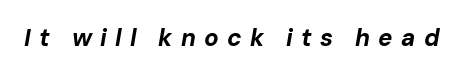
Q: Is the text bold? A: Yes.
Q: Is the text italic (slanted)? A: Yes, it leans right by about 10 degrees.
Q: Is the text underlined? A: No.
Q: Is the spacing between letters normal or unusually wide? A: Unusually wide.
